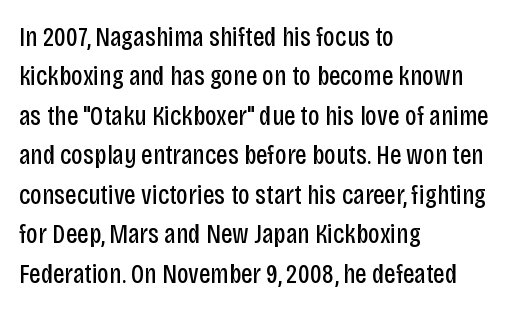
The image shows 28 px regular-weight, condensed sans-serif type, upright; set left-aligned, normal line spacing (1.41x), normal letter spacing, not underlined; low stroke contrast and a large x-height.
